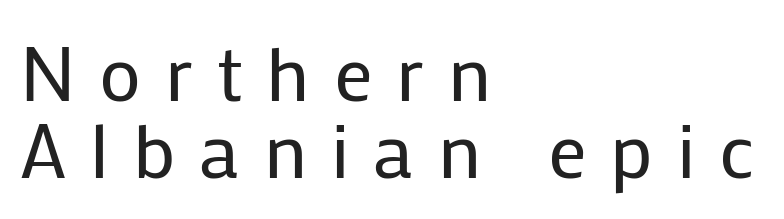
{"serif": "no", "italic": "no", "bold": "no", "weight": "regular", "width": "normal", "stroke_contrast": "low", "x_height": "medium", "monospaced": "no", "underline": "no", "align": "left", "line_spacing": "tight", "line_spacing_ratio": 1.0, "letter_spacing": "wide", "letter_spacing_em": 0.31, "glyph_px": 77}
